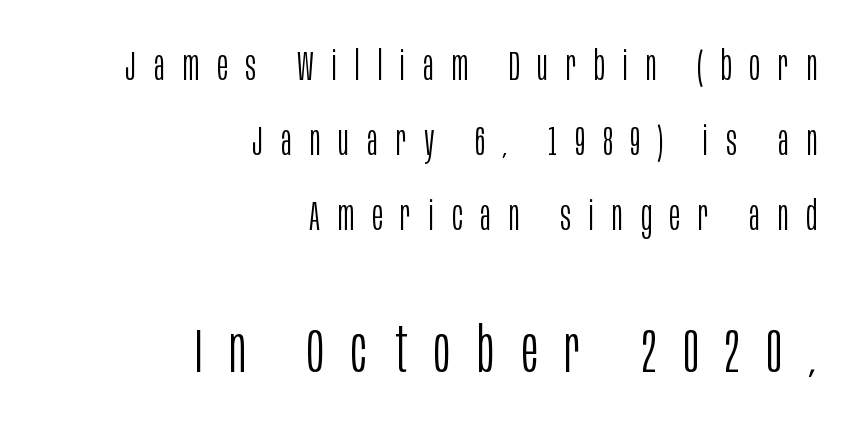
Q: Is the text bold? A: No.
Q: Is the text italic (slanted)? A: No, it is upright.
Q: Is the typeface a serif or a sans-serif typeface? A: Sans-serif.
Q: Is the text underlined? A: No.
Q: How is the paragraph aligned? A: Right-aligned.
Q: Is the spacing between letters normal or unusually wide? A: Unusually wide.
Q: Which block of text is set in a larger size, the first (top) or the second (bottom)? A: The second (bottom) one.
Q: Width (condensed, normal, or wide)? A: Condensed.
Q: Stroke contrast? A: Low.
Q: x-height? A: Large.
Q: Monospaced? A: No.
